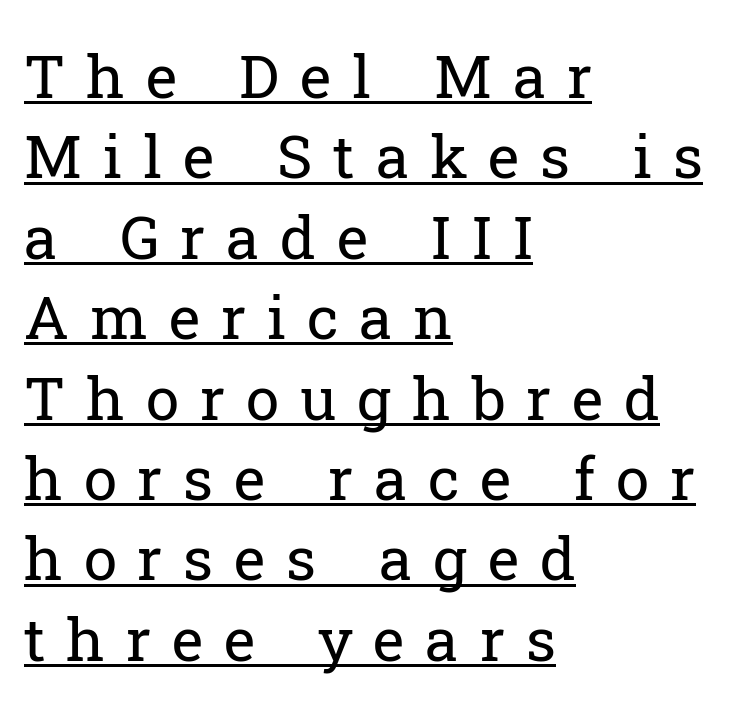
Q: Is the text bold? A: No.
Q: Is the text italic (slanted)? A: No, it is upright.
Q: Is the typeface a serif or a sans-serif typeface? A: Serif.
Q: Is the text underlined? A: Yes.
Q: How is the paragraph aligned? A: Left-aligned.
Q: Is the spacing between letters normal or unusually wide? A: Unusually wide.
Q: Is the spacing between lines tight, normal or loose? A: Normal.
Q: Width (condensed, normal, or wide)? A: Normal.
Q: Stroke contrast? A: Low.
Q: x-height? A: Medium.
Q: Monospaced? A: No.
